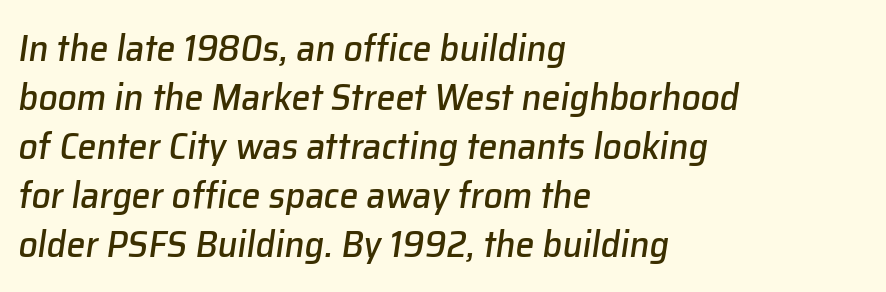
The image shows 38 px text type, italic (leaning right); set left-aligned, normal line spacing (1.29x), normal letter spacing, not underlined; low stroke contrast and a medium x-height.
